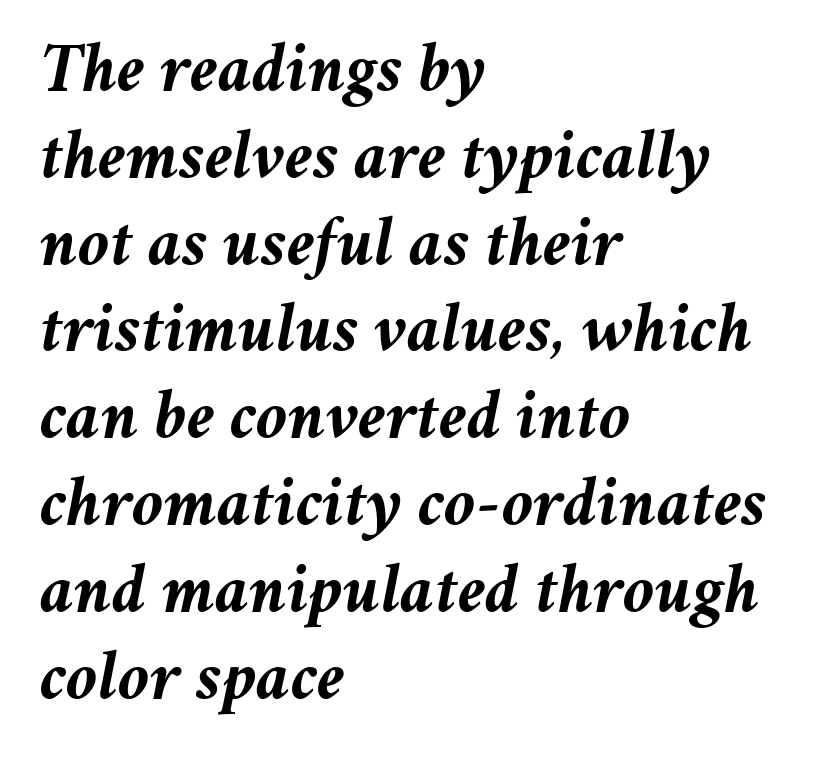
{"italic": "yes", "lean": "right", "slant_degrees": 11, "bold": "yes", "weight": "semibold", "width": "normal", "stroke_contrast": "medium", "x_height": "medium", "monospaced": "no", "underline": "no", "align": "left", "line_spacing_ratio": 1.24, "letter_spacing": "normal", "letter_spacing_em": 0.0, "glyph_px": 70}
